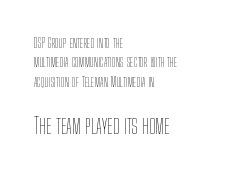
The image shows 23 px text type, upright; set left-aligned, normal line spacing (1.39x), normal letter spacing, not underlined; the second (bottom) block is 1.64x larger.
